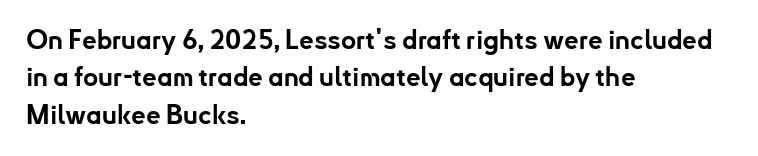
The image shows 26 px bold type, upright; set left-aligned, normal line spacing (1.44x), normal letter spacing, not underlined.
